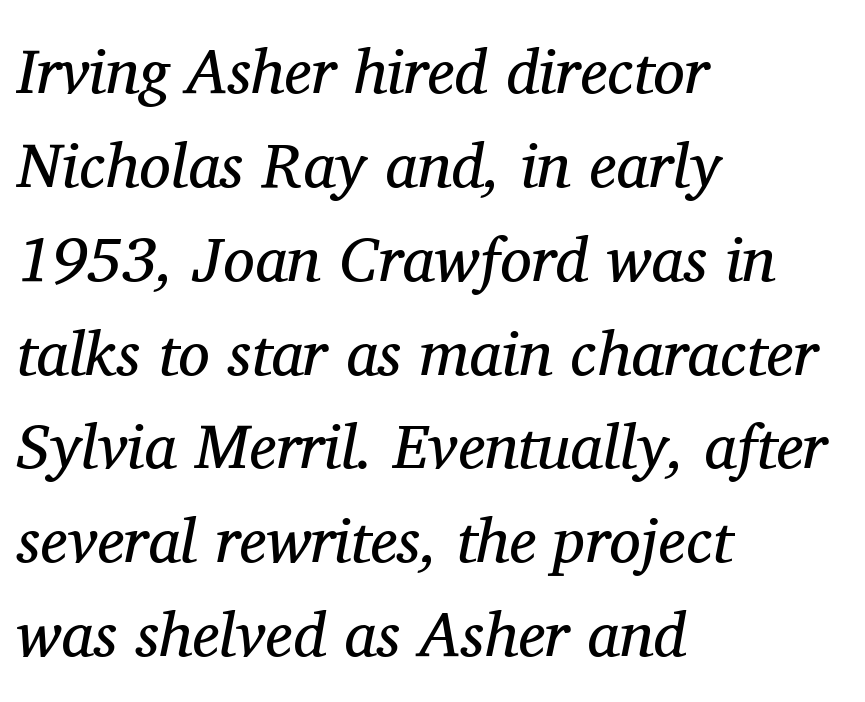
This sample has the flowing, uneven cadence of proportional lettering. Every row of glyphs begins at an identical x-position on the left. Normally led — the rows are evenly, conventionally spaced. The whole block is typeset with a tilt. Old-style or modern, the face here clearly has serifs. Check the space under the baseline: it is left empty.
